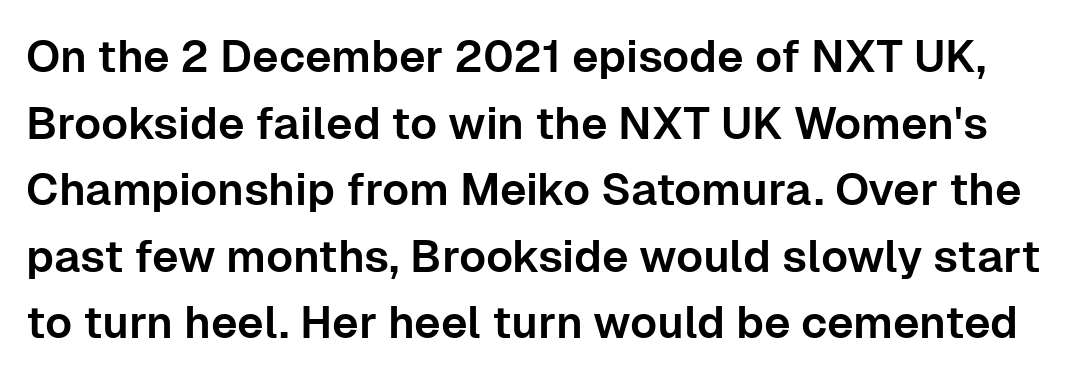
Serif or sans? Sans — the stroke terminals are bare. The specimen reads as upright at a glance. This rendering features lettering with no underline. The rendering uses natural spacing where letterforms have individual widths.
